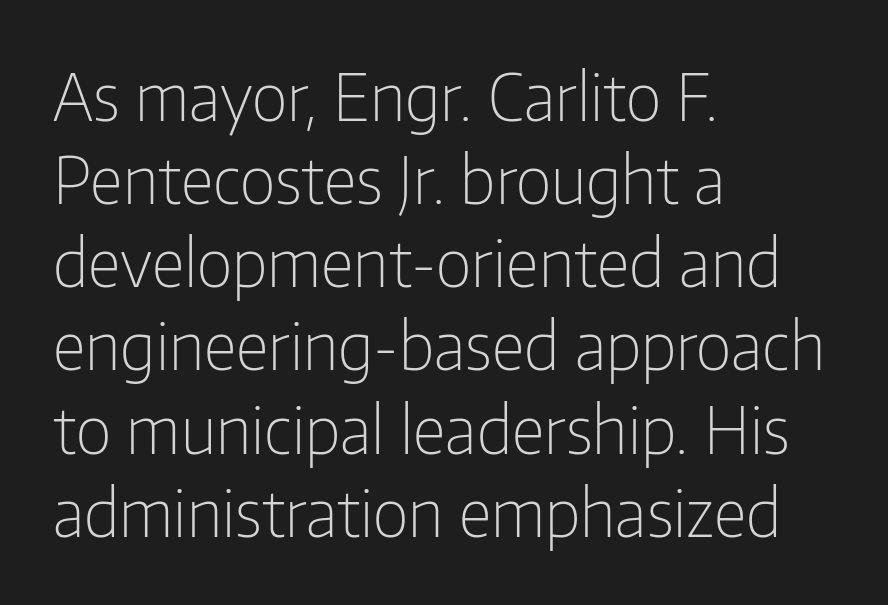
Q: Is the text bold? A: No.
Q: Is the text italic (slanted)? A: No, it is upright.
Q: Is the typeface a serif or a sans-serif typeface? A: Sans-serif.
Q: Is the text underlined? A: No.
Q: How is the paragraph aligned? A: Left-aligned.
Q: Is the spacing between letters normal or unusually wide? A: Normal.
Q: Is the spacing between lines tight, normal or loose? A: Normal.
Q: Width (condensed, normal, or wide)? A: Condensed.
Q: Stroke contrast? A: Low.
Q: x-height? A: Medium.
Q: Monospaced? A: No.
